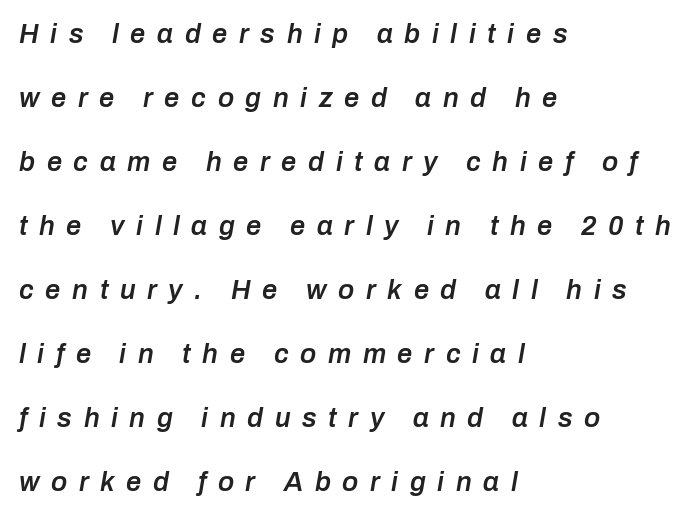
Q: Is the text bold? A: Semi-bold.
Q: Is the text italic (slanted)? A: Yes, it leans right by about 10 degrees.
Q: Is the text underlined? A: No.
Q: How is the paragraph aligned? A: Left-aligned.
Q: Is the spacing between letters normal or unusually wide? A: Unusually wide.
Q: Is the spacing between lines tight, normal or loose? A: Loose.
